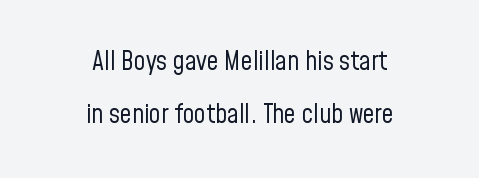
Letters have the restrained weight of plain body copy at most. Is the letter spacing exaggerated? No — it looks like the ordinary default. This is the regular roman posture of the typeface. Lines of text with bare space underneath. Visually the block forms a symmetrical silhouette, jagged on both flanks. If you measured baseline to baseline, you'd find a long distance.
